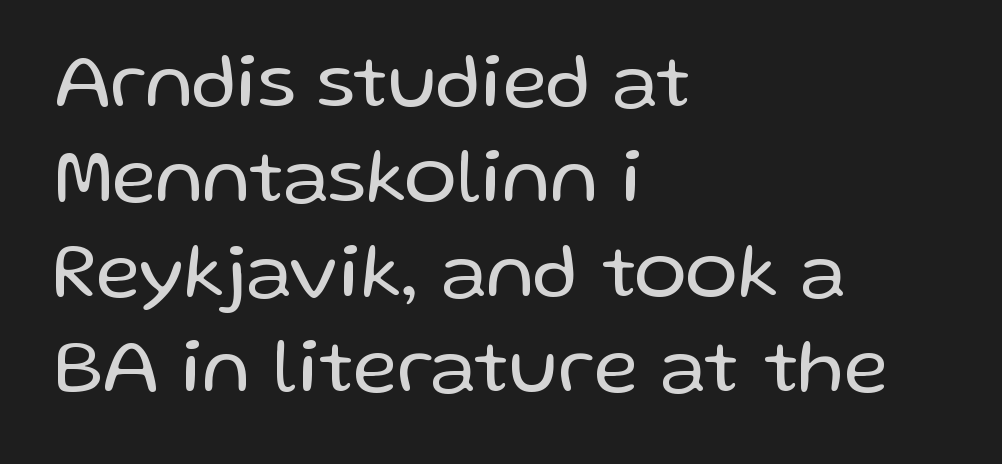
The image shows 78 px regular-weight sans-serif type, upright; set left-aligned, line spacing 1.22x, normal letter spacing, not underlined; low stroke contrast and a medium x-height.
